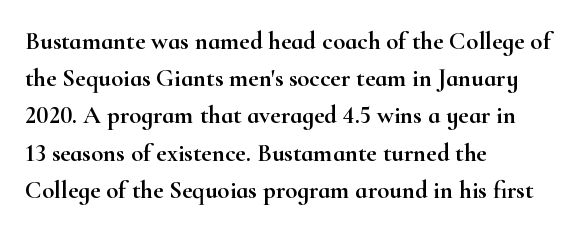
Q: Is the text italic (slanted)? A: No, it is upright.
Q: Is the text underlined? A: No.
Q: How is the paragraph aligned? A: Left-aligned.
Q: Is the spacing between letters normal or unusually wide? A: Normal.
Q: Is the spacing between lines tight, normal or loose? A: Normal.
